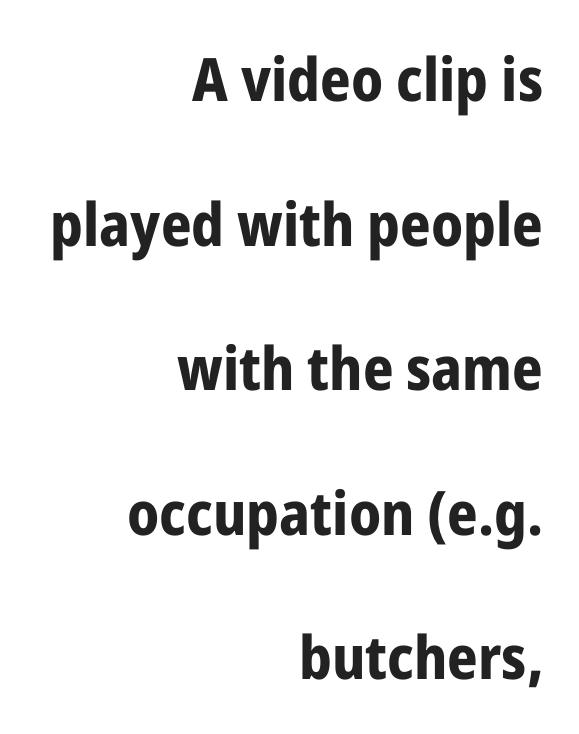
The image shows 60 px bold, condensed sans-serif type, upright; set right-aligned, loose line spacing (2.41x), normal letter spacing, not underlined; low stroke contrast and a medium x-height.
